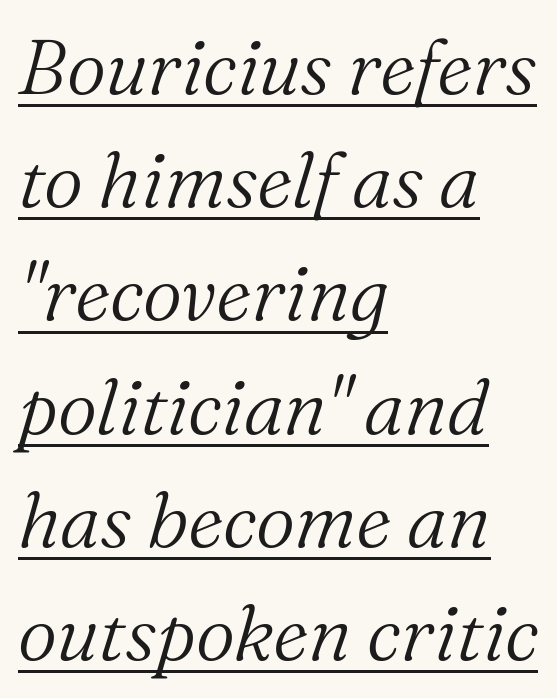
{"serif": "yes", "italic": "yes", "lean": "right", "slant_degrees": 16, "bold": "no", "weight": "light", "width": "normal", "stroke_contrast": "medium", "x_height": "medium", "monospaced": "no", "underline": "yes", "align": "left", "line_spacing": "normal", "line_spacing_ratio": 1.47, "letter_spacing": "normal", "letter_spacing_em": 0.0, "glyph_px": 77}
